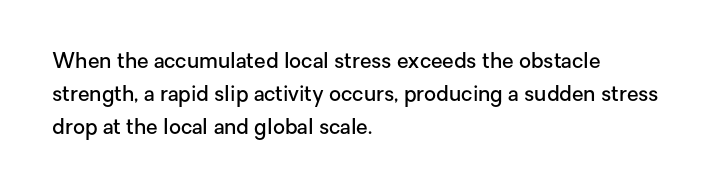
Q: Is the text bold? A: Semi-bold.
Q: Is the text italic (slanted)? A: No, it is upright.
Q: Is the text underlined? A: No.
Q: How is the paragraph aligned? A: Left-aligned.
Q: Is the spacing between letters normal or unusually wide? A: Normal.
Q: Is the spacing between lines tight, normal or loose? A: Normal.
